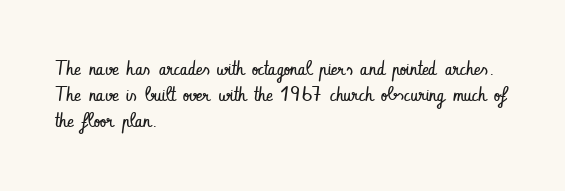
Q: Is the text bold? A: No.
Q: Is the text italic (slanted)? A: No, it is upright.
Q: Is the text underlined? A: No.
Q: How is the paragraph aligned? A: Left-aligned.
Q: Is the spacing between letters normal or unusually wide? A: Normal.
Q: Is the spacing between lines tight, normal or loose? A: Normal.
